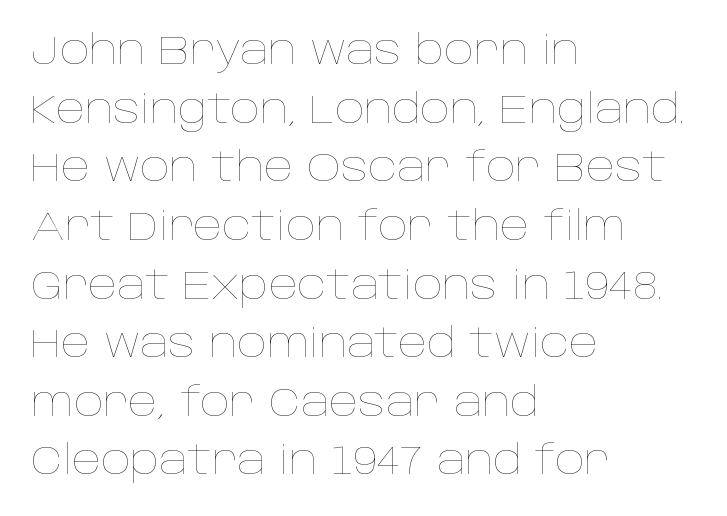
Q: Is the text bold? A: No.
Q: Is the text italic (slanted)? A: No, it is upright.
Q: Is the text underlined? A: No.
Q: How is the paragraph aligned? A: Left-aligned.
Q: Is the spacing between letters normal or unusually wide? A: Normal.
Q: Is the spacing between lines tight, normal or loose? A: Normal.
Q: Width (condensed, normal, or wide)? A: Normal.
Q: Stroke contrast? A: Low.
Q: x-height? A: Large.
Q: Monospaced? A: No.
